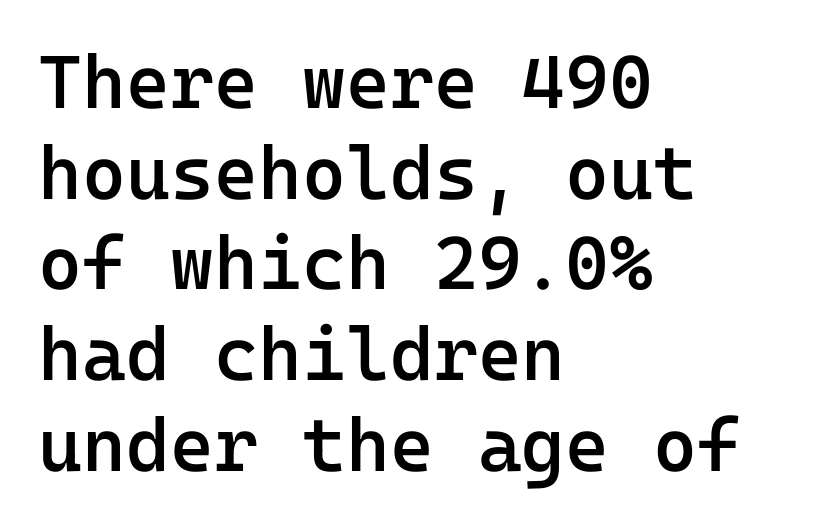
Q: Is the text bold? A: Semi-bold.
Q: Is the text italic (slanted)? A: No, it is upright.
Q: Is the typeface a serif or a sans-serif typeface? A: Sans-serif.
Q: Is the text underlined? A: No.
Q: How is the paragraph aligned? A: Left-aligned.
Q: Is the spacing between letters normal or unusually wide? A: Normal.
Q: Width (condensed, normal, or wide)? A: Normal.
Q: Stroke contrast? A: Low.
Q: x-height? A: Medium.
Q: Monospaced? A: Yes.
